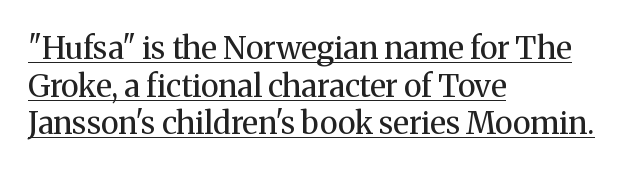
Posture: straight, roman, zero tilt. Between one letter and the next there's only the usual sliver of space. In designer terms, the underline attribute is active on this setting. In terms of letterform style, serifs are clearly present. Is the stroke heavy? The answer is a plain regular-or-lighter. Looks like regular typesetting: each glyph gets only the width it needs.
